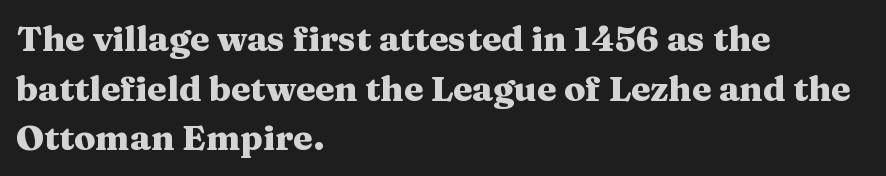
The words here are not underlined. Typeset ragged right — the left edge is the straight one. It's the straight-up-and-down kind of type. One glance says typical: line gaps are just what's usual.
